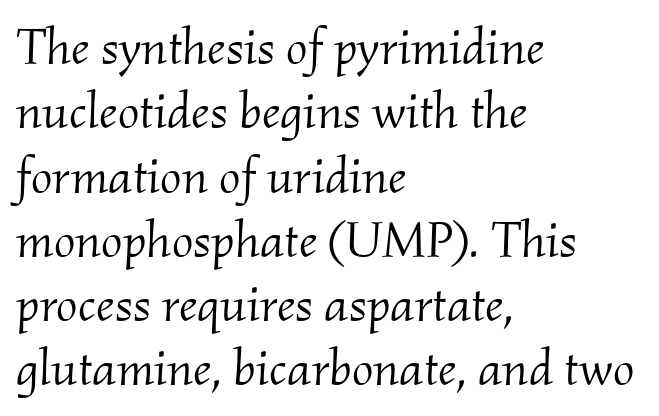
{"serif": "yes", "italic": "yes", "lean": "right", "slant_degrees": 2, "bold": "no", "weight": "light", "width": "normal", "stroke_contrast": "medium", "x_height": "small", "monospaced": "no", "underline": "no", "align": "left", "line_spacing": "normal", "line_spacing_ratio": 1.26, "letter_spacing": "normal", "letter_spacing_em": 0.0, "glyph_px": 51}
